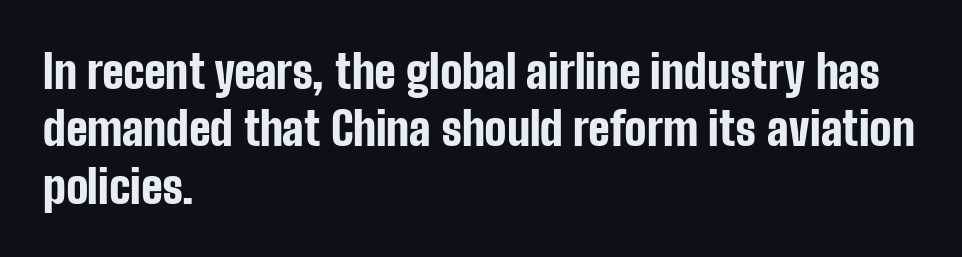
The image shows 46 px bold, condensed sans-serif type, upright; set left-aligned, normal line spacing (1.25x), normal letter spacing, not underlined; low stroke contrast and a medium x-height.
